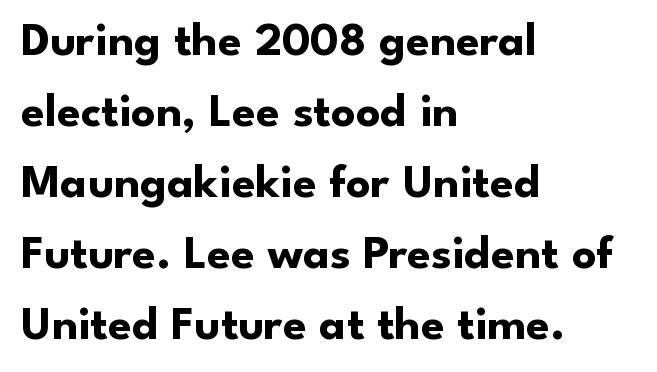
Bare-footed words on every line. Short note: letters normally spaced. The designer went with a sans here, leaving each stem footless. The setting favours the left margin, as ordinary paragraphs usually do. You could not count columns in this text — the font is proportionally spaced. This block has exactly the height ordinary leading produces.
